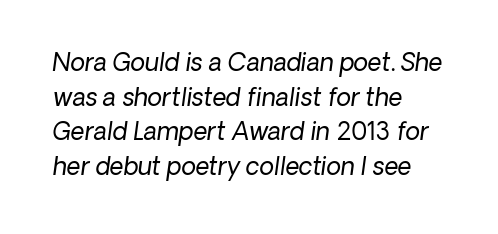
{"italic": "yes", "lean": "right", "slant_degrees": 8, "bold": "no", "underline": "no", "align": "left", "line_spacing": "normal", "line_spacing_ratio": 1.44, "letter_spacing": "normal", "letter_spacing_em": 0.0, "glyph_px": 24}
